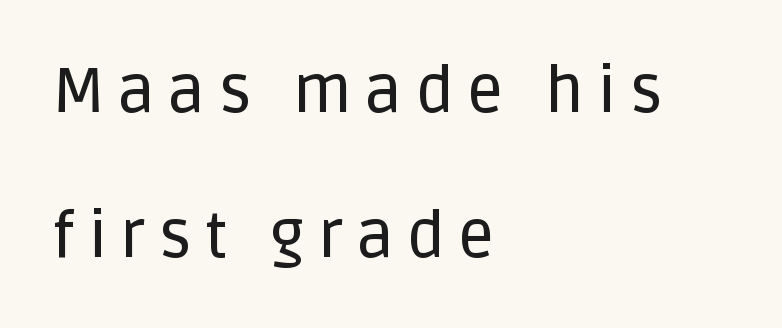
The lettering stays uniformly vertical, giving the passage a roman look. Substantial extra tracking has been applied to these lines. These lines are rendered in a variable-pitch font. What kind of face is this? One without serifs — a sans.
